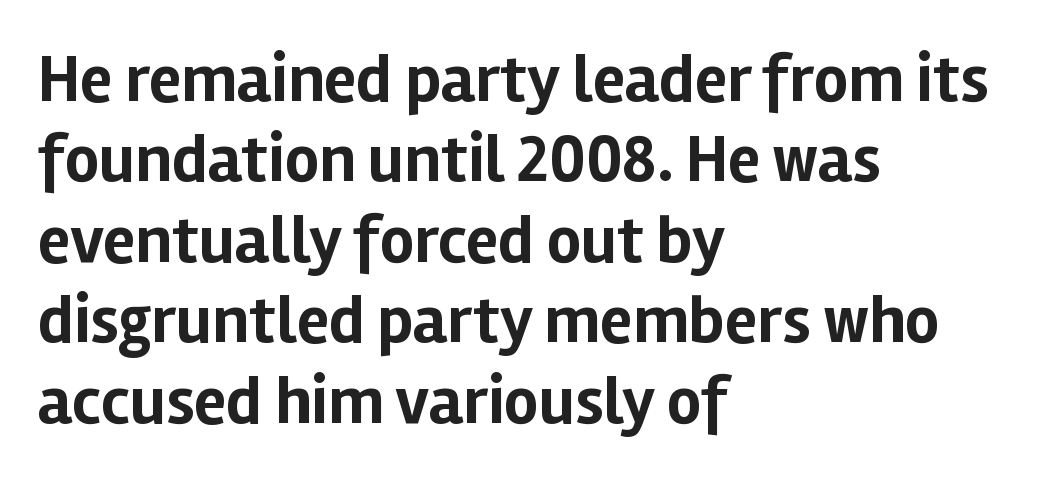
Short and long lines alike share a common starting point at left. The passage shown has conventional tracking throughout. The letters carry no serifs — their stems end cleanly without finishing strokes. The baseline area is clear. Bold? Absolutely — the strokes are thick and heavy. This is roman type, the default non-slanted kind.
